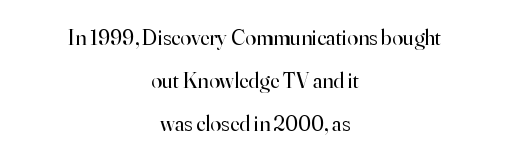
The image shows 22 px text type, upright; set centered, loose line spacing (1.96x), normal letter spacing, not underlined.
